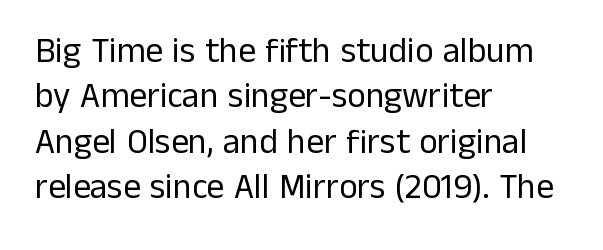
Q: Is the text bold? A: No.
Q: Is the text italic (slanted)? A: No, it is upright.
Q: Is the typeface a serif or a sans-serif typeface? A: Sans-serif.
Q: Is the text underlined? A: No.
Q: How is the paragraph aligned? A: Left-aligned.
Q: Is the spacing between letters normal or unusually wide? A: Normal.
Q: Is the spacing between lines tight, normal or loose? A: Normal.
Q: Width (condensed, normal, or wide)? A: Normal.
Q: Stroke contrast? A: Low.
Q: x-height? A: Medium.
Q: Monospaced? A: No.
